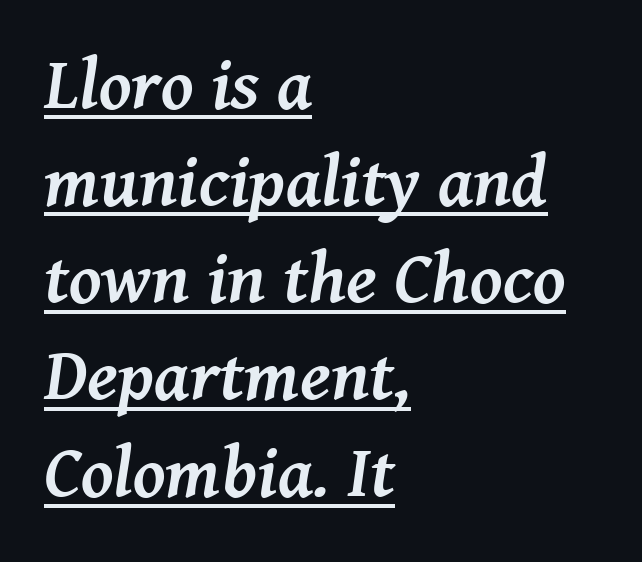
The type family on display is of the serif kind. Students, observe: this is what conventionally led text looks like. Compared with ordinary roman type, these characters are visibly tilted. The typesetting leans heavy: a genuine bold. The type is set solid horizontally, with unmodified tracking.
